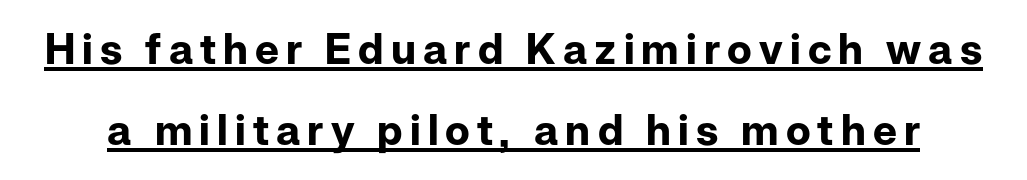
Q: Is the text bold? A: Yes.
Q: Is the text italic (slanted)? A: No, it is upright.
Q: Is the typeface a serif or a sans-serif typeface? A: Sans-serif.
Q: Is the text underlined? A: Yes.
Q: Is the spacing between lines tight, normal or loose? A: Loose.
Q: Width (condensed, normal, or wide)? A: Normal.
Q: Stroke contrast? A: Low.
Q: x-height? A: Medium.
Q: Monospaced? A: No.
